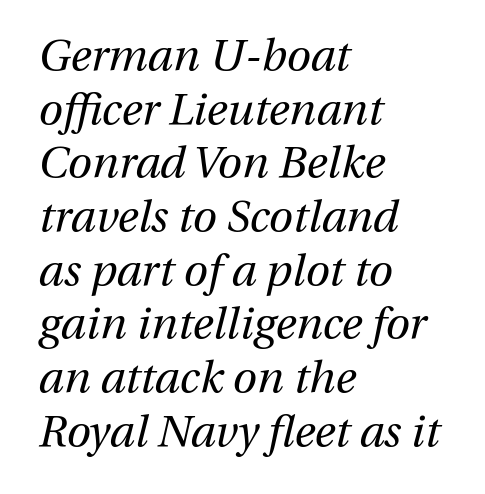
The letters advance in unequal steps, a hallmark of proportional type. Caption: face not bold, strokes unweighted. The letterforms sit shoulder to shoulder at normal distance. Rule under the text: the space is simply empty. Rendered with sloped, italic letterforms.
